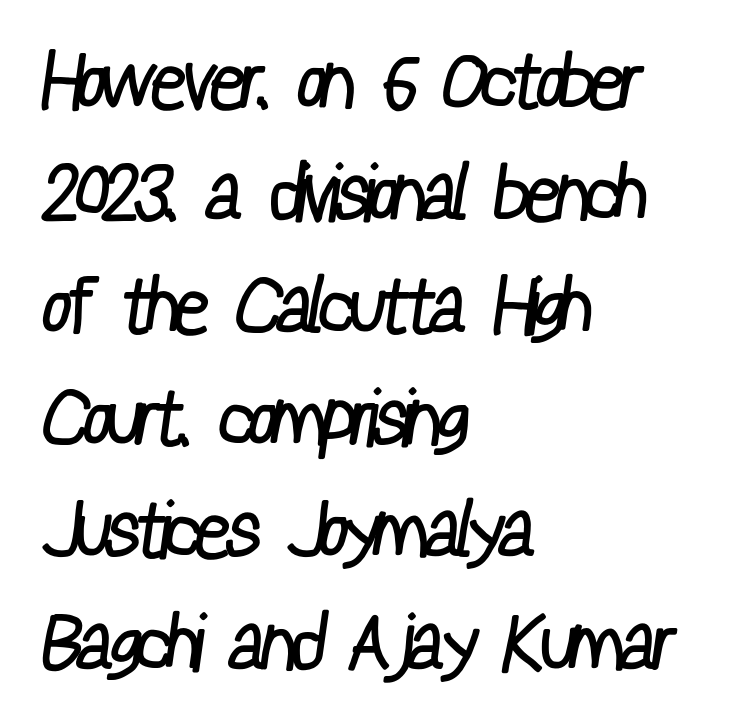
The image shows 78 px regular-weight, condensed sans-serif type; set left-aligned, normal line spacing (1.44x), normal letter spacing, not underlined; low stroke contrast and a medium x-height.
